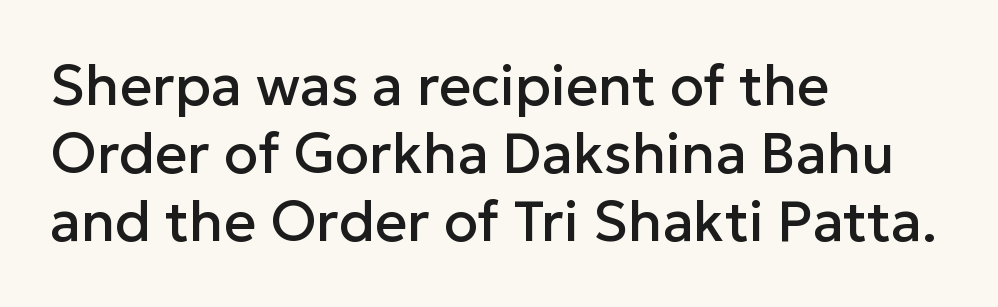
Posture: vertical. Standard letterfit; no display-style spreading of the glyphs. Looks like regular typesetting: each glyph gets only the width it needs. Horizontally, the lines are justified to the leading edge only. Unmarked baselines from the first word to the last. Serif or sans? Sans — the stroke terminals are bare.
